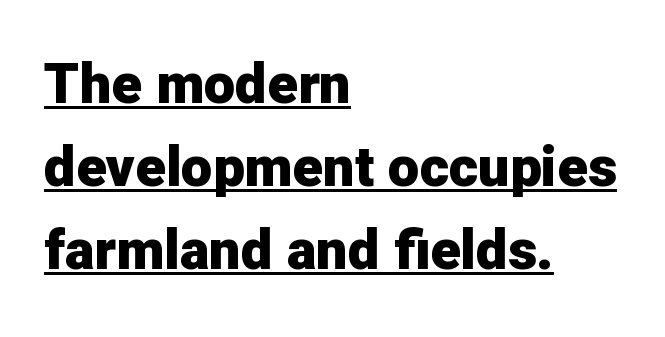
I'd describe the lettering as bold — thick and assertive. Observe the ordinary spacing: letters are neighbours, not strangers. Vertical strokes here are truly vertical. Horizontal alignment here is leftward, the default for most running prose.
